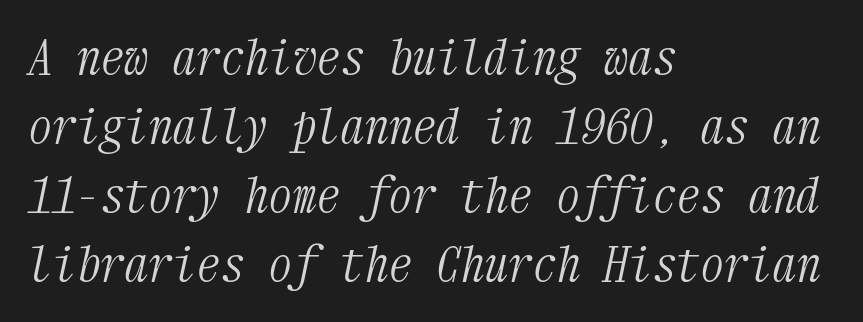
The image shows 48 px light, condensed serif type, italic (leaning right), monospaced; set left-aligned, normal line spacing (1.44x), normal letter spacing, not underlined; medium stroke contrast and a medium x-height.
